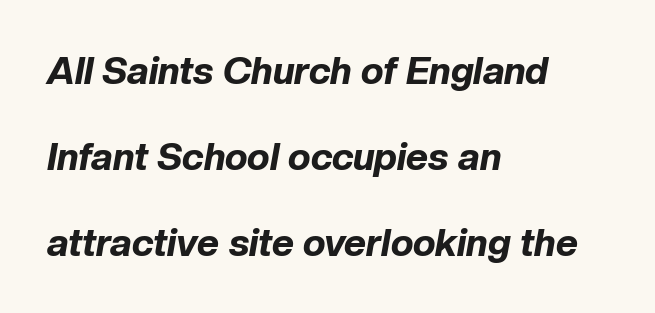
Q: Is the text bold? A: Yes.
Q: Is the text italic (slanted)? A: Yes, it leans right by about 10 degrees.
Q: Is the text underlined? A: No.
Q: How is the paragraph aligned? A: Left-aligned.
Q: Is the spacing between letters normal or unusually wide? A: Normal.
Q: Is the spacing between lines tight, normal or loose? A: Loose.
Q: Width (condensed, normal, or wide)? A: Normal.
Q: Stroke contrast? A: Low.
Q: x-height? A: Medium.
Q: Monospaced? A: No.
